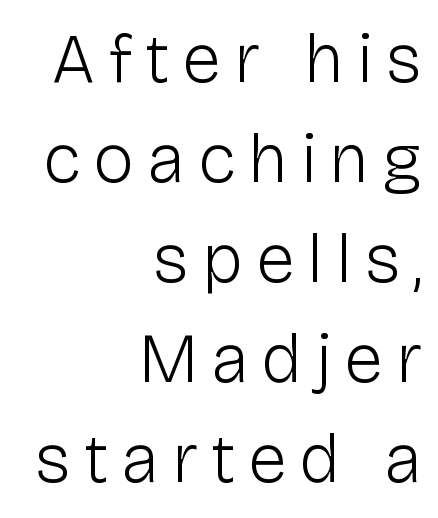
Q: Is the text bold? A: No.
Q: Is the text italic (slanted)? A: No, it is upright.
Q: Is the typeface a serif or a sans-serif typeface? A: Sans-serif.
Q: Is the text underlined? A: No.
Q: How is the paragraph aligned? A: Right-aligned.
Q: Is the spacing between lines tight, normal or loose? A: Normal.
Q: Width (condensed, normal, or wide)? A: Normal.
Q: Stroke contrast? A: Low.
Q: x-height? A: Medium.
Q: Monospaced? A: No.
